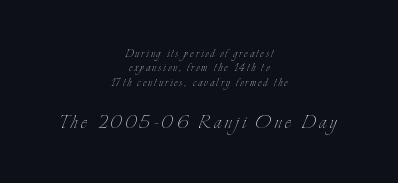
{"bold": "no", "underline": "no", "align": "center", "line_spacing": "tight", "line_spacing_ratio": 1.02, "larger_block": "second", "size_ratio": 1.71, "glyph_px": 24}
